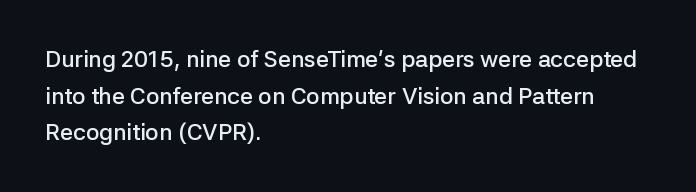
The type is set solid horizontally, with unmodified tracking. Visually the block forms a straight wall on the left and a jagged coastline on the right. Does the lettering tilt? It doesn't — this is upright. Baseline-to-baseline distance is the conventional proportion of letter height. Anything drawn beneath the words? Only blank space.
